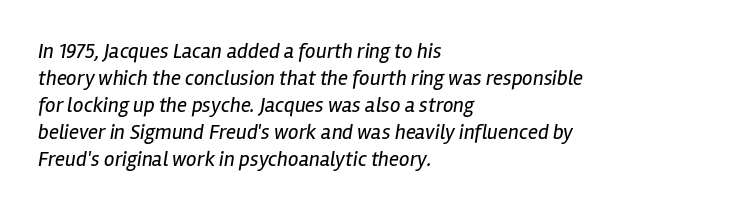
Q: Is the text bold? A: No.
Q: Is the text italic (slanted)? A: Yes, it leans right by about 12 degrees.
Q: Is the text underlined? A: No.
Q: How is the paragraph aligned? A: Left-aligned.
Q: Is the spacing between letters normal or unusually wide? A: Normal.
Q: Is the spacing between lines tight, normal or loose? A: Normal.
